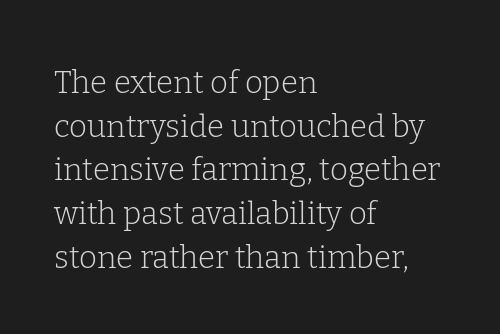
Q: Is the text bold? A: No.
Q: Is the text italic (slanted)? A: No, it is upright.
Q: Is the typeface a serif or a sans-serif typeface? A: Serif.
Q: Is the text underlined? A: No.
Q: How is the paragraph aligned? A: Left-aligned.
Q: Is the spacing between letters normal or unusually wide? A: Normal.
Q: Is the spacing between lines tight, normal or loose? A: Normal.
Q: Width (condensed, normal, or wide)? A: Normal.
Q: Stroke contrast? A: Low.
Q: x-height? A: Medium.
Q: Monospaced? A: No.
